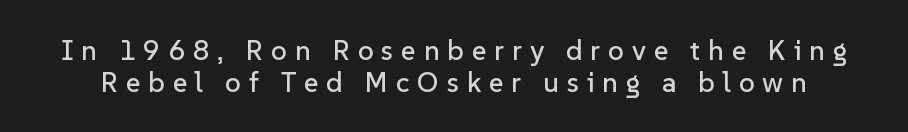
Q: Is the text italic (slanted)? A: No, it is upright.
Q: Is the typeface a serif or a sans-serif typeface? A: Sans-serif.
Q: Is the text underlined? A: No.
Q: Is the spacing between letters normal or unusually wide? A: Unusually wide.
Q: Is the spacing between lines tight, normal or loose? A: Tight.
Q: Width (condensed, normal, or wide)? A: Normal.
Q: Stroke contrast? A: Low.
Q: x-height? A: Medium.
Q: Monospaced? A: No.
